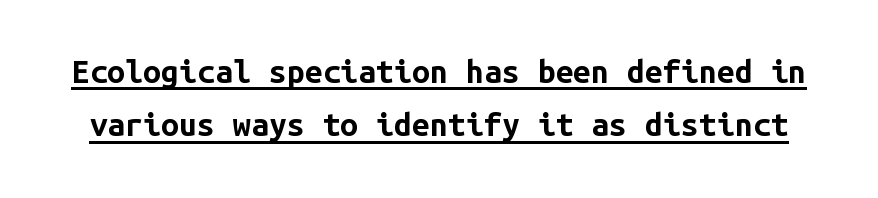
The letters carry no serifs — their stems end cleanly without finishing strokes. Horizontal bands of white between lines are of average thickness. Notice how the stems are strictly vertical — no italics here. These characters rest on top of a visible drawn line. Each word holds together tightly as a unit, with standard inter-letter gaps. Plenty of ink on the page — the face is bold.
